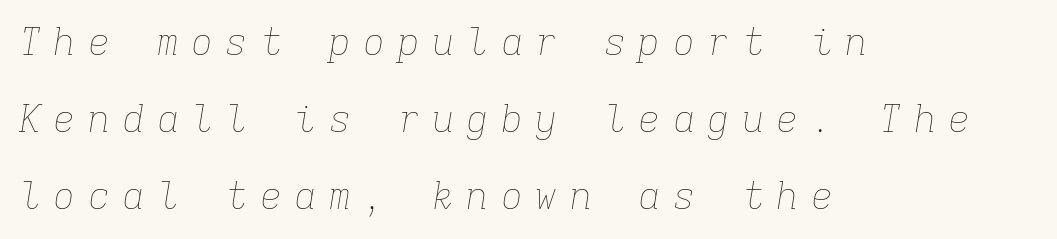
Q: Is the text bold? A: No.
Q: Is the text italic (slanted)? A: Yes, it leans right by about 9 degrees.
Q: Is the text underlined? A: No.
Q: How is the paragraph aligned? A: Left-aligned.
Q: Is the spacing between letters normal or unusually wide? A: Unusually wide.
Q: Is the spacing between lines tight, normal or loose? A: Loose.
Q: Width (condensed, normal, or wide)? A: Normal.
Q: Stroke contrast? A: Low.
Q: x-height? A: Medium.
Q: Monospaced? A: Yes.
